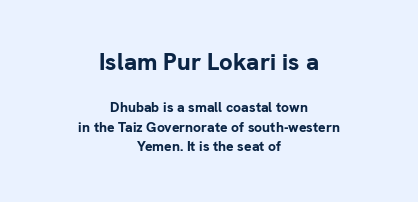
Q: Is the text bold? A: Yes.
Q: Is the text italic (slanted)? A: No, it is upright.
Q: Is the text underlined? A: No.
Q: How is the paragraph aligned? A: Centered.
Q: Is the spacing between letters normal or unusually wide? A: Normal.
Q: Is the spacing between lines tight, normal or loose? A: Normal.
Q: Which block of text is set in a larger size, the first (top) or the second (bottom)? A: The first (top) one.
